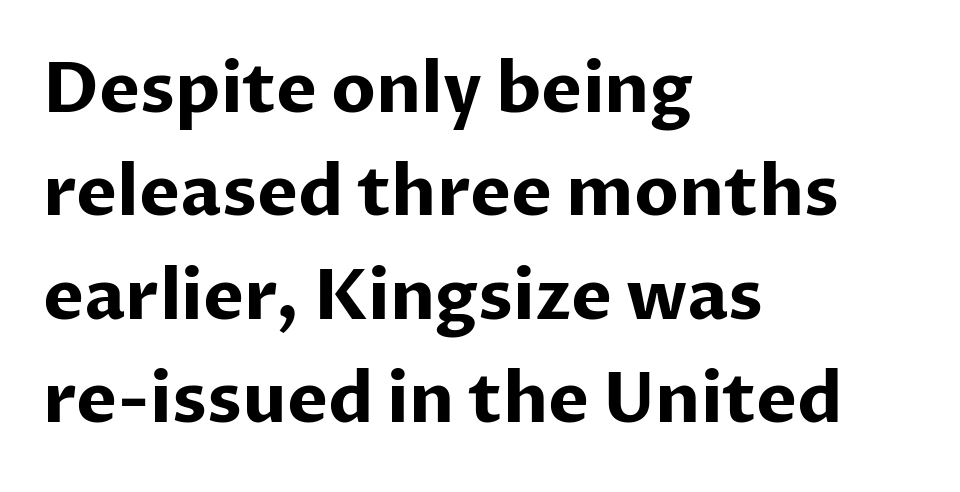
Letters rest on an invisible, unmarked baseline. Note the varied advance widths — an 'i' is clearly narrower than an 'm'. The designer left line spacing at the default. Look at the bottom of the vertical strokes: they stop flat, with no serifs.
